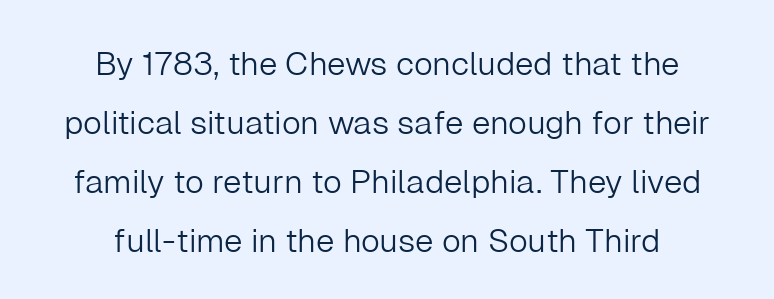
Q: Is the text bold? A: No.
Q: Is the text italic (slanted)? A: No, it is upright.
Q: Is the typeface a serif or a sans-serif typeface? A: Sans-serif.
Q: Is the text underlined? A: No.
Q: How is the paragraph aligned? A: Centered.
Q: Is the spacing between letters normal or unusually wide? A: Normal.
Q: Width (condensed, normal, or wide)? A: Normal.
Q: Stroke contrast? A: Low.
Q: x-height? A: Medium.
Q: Monospaced? A: No.
